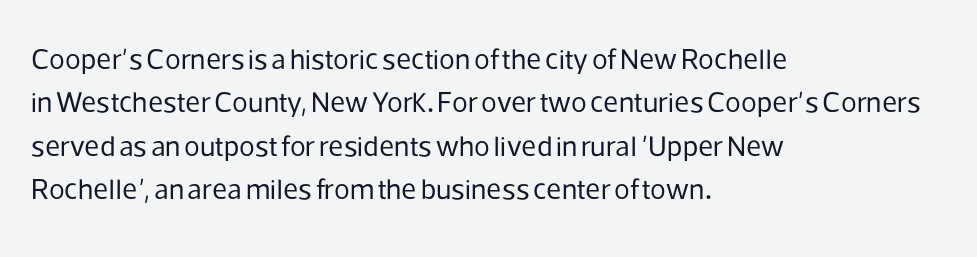
The image shows 29 px regular-weight sans-serif type, upright; set left-aligned, normal line spacing (1.5x), normal letter spacing, not underlined; low stroke contrast and a medium x-height.
